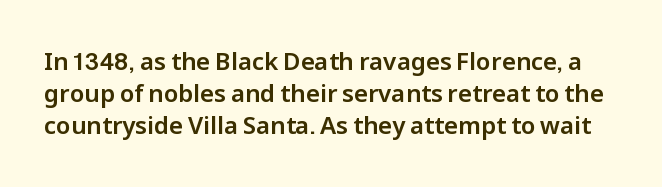
Does the leading feel generous? No, just average. It's the straight-up-and-down kind of type. Look at the tracking — it's just the regular setting, nothing added. Decoration check: the copy has no underline.
